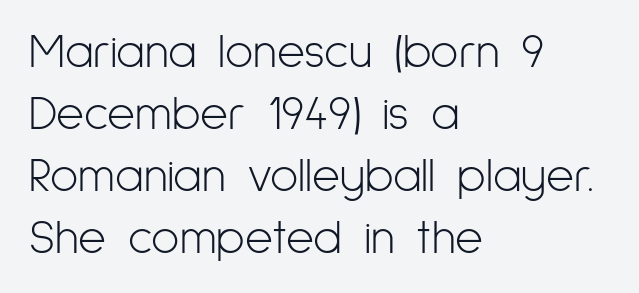
The image shows 48 px light, condensed sans-serif type, upright; set left-aligned, normal line spacing (1.29x), normal letter spacing, not underlined; low stroke contrast and a medium x-height.
